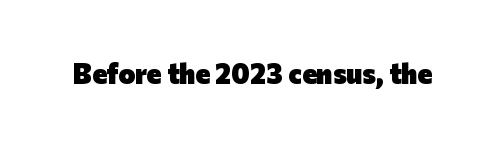
{"serif": "no", "italic": "no", "bold": "yes", "weight": "heavy", "width": "normal", "stroke_contrast": "low", "x_height": "medium", "monospaced": "no", "underline": "no", "letter_spacing": "normal", "letter_spacing_em": 0.0, "glyph_px": 28}
